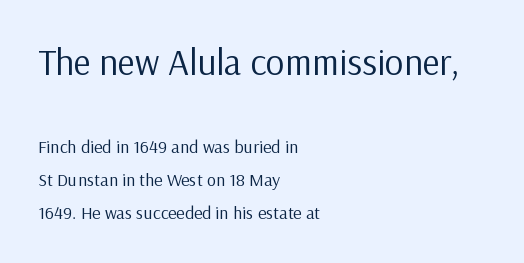
The face used here is rendered with its standard letterfit. Descender tails drop into unmarked territory. Are there feet on the stems? There aren't — it's a sans. The more generous point size was reserved for the upper chunk. A typesetter would call this proportional, since set widths differ per character. Reading down the block, your eye returns to a fixed left position each line.
